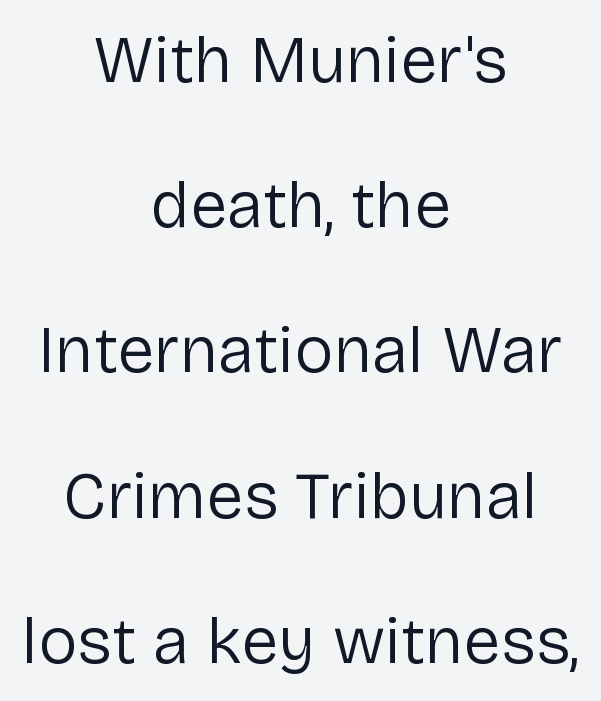
{"serif": "no", "italic": "no", "bold": "no", "weight": "regular", "width": "normal", "stroke_contrast": "low", "x_height": "medium", "monospaced": "no", "underline": "no", "align": "center", "line_spacing": "loose", "line_spacing_ratio": 2.2, "letter_spacing": "normal", "letter_spacing_em": 0.0, "glyph_px": 66}
